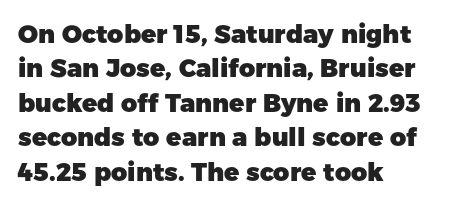
{"italic": "no", "bold": "yes", "underline": "no", "align": "left", "line_spacing": "normal", "line_spacing_ratio": 1.38, "letter_spacing": "normal", "letter_spacing_em": 0.0, "glyph_px": 25}
